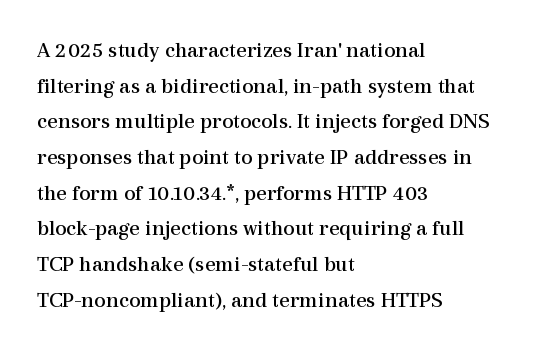
Baseline-to-baseline distance is the conventional proportion of letter height. The passage is arranged the way most books set body copy — flush left. The glyphs are unaccompanied by any horizontal stroke below them. The gaps between neighbouring characters are ordinary and unremarkable.
